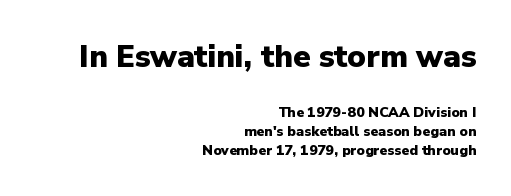
The ragged edge is on the left, which tells us the setting is flush right. Typographic density is high because the face is bold. A clean baseline with only descenders dipping below it. In terms of posture, this sample is upright.
